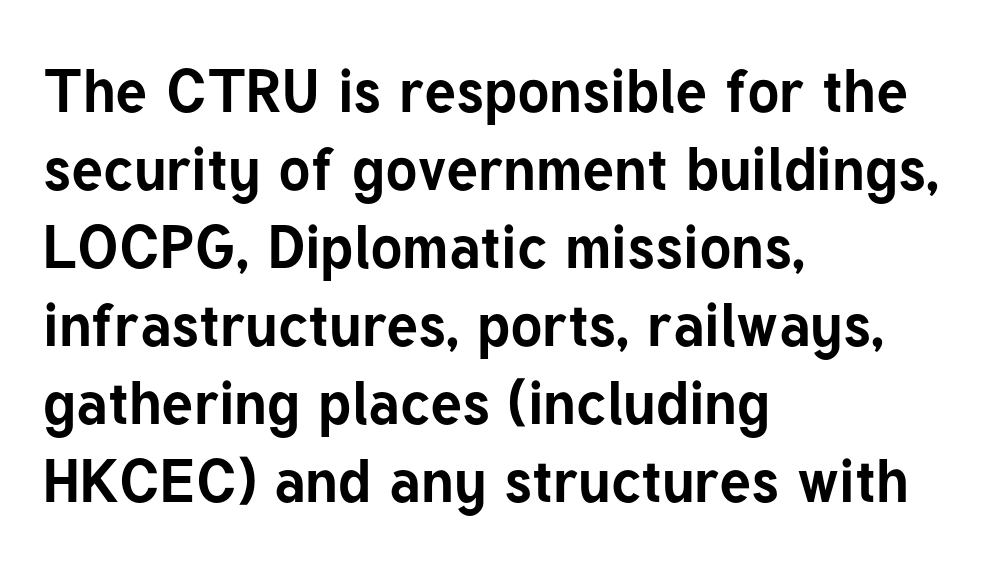
{"serif": "no", "italic": "no", "bold": "yes", "weight": "bold", "width": "normal", "stroke_contrast": "low", "x_height": "medium", "monospaced": "no", "underline": "no", "align": "left", "line_spacing": "normal", "line_spacing_ratio": 1.3, "letter_spacing": "normal", "letter_spacing_em": 0.0, "glyph_px": 60}
